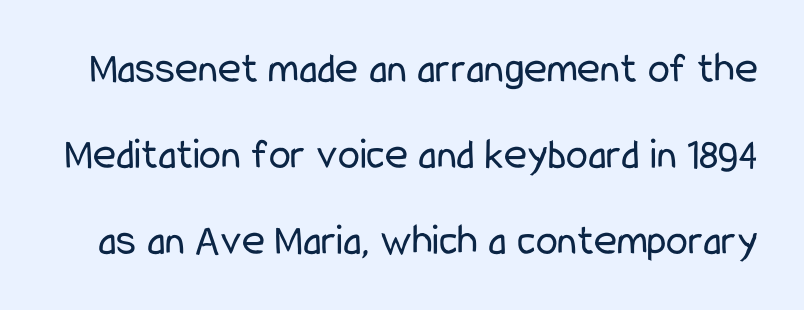
The image shows 44 px regular-weight, condensed sans-serif type, upright; set loose line spacing (1.96x), normal letter spacing, not underlined; low stroke contrast and a medium x-height.
